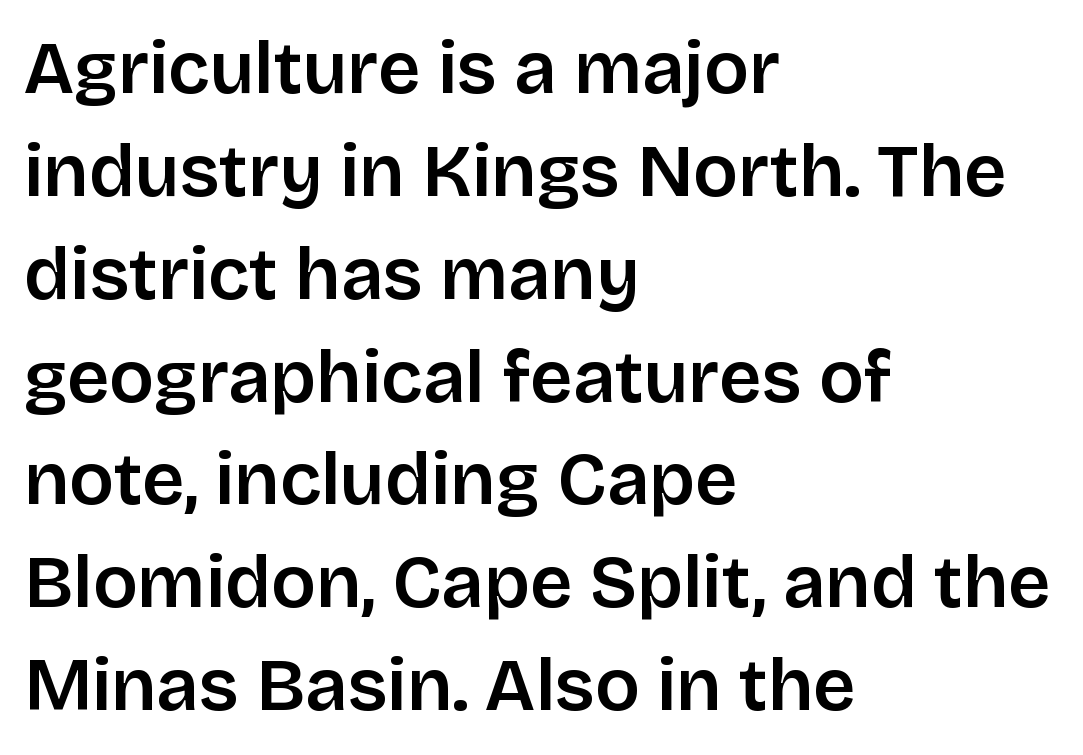
{"serif": "no", "italic": "no", "width": "normal", "stroke_contrast": "low", "x_height": "large", "monospaced": "no", "underline": "no", "align": "left", "line_spacing": "normal", "line_spacing_ratio": 1.39, "letter_spacing": "normal", "letter_spacing_em": 0.0, "glyph_px": 74}
